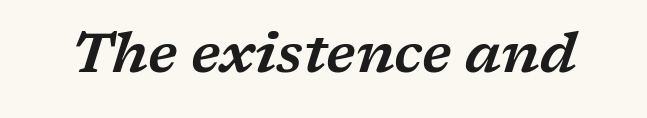
{"serif": "yes", "italic": "yes", "lean": "right", "slant_degrees": 17, "width": "wide", "stroke_contrast": "low", "x_height": "medium", "monospaced": "no", "underline": "no", "letter_spacing": "normal", "letter_spacing_em": 0.0, "glyph_px": 55}
